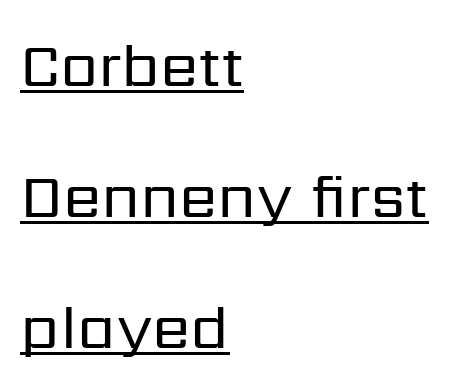
How are the letters spaced? Ordinarily, with no added tracking. The leading is generous, giving the passage an open texture. The characters display no serif detailing; their extremities are plain. The lines are quadded left.
